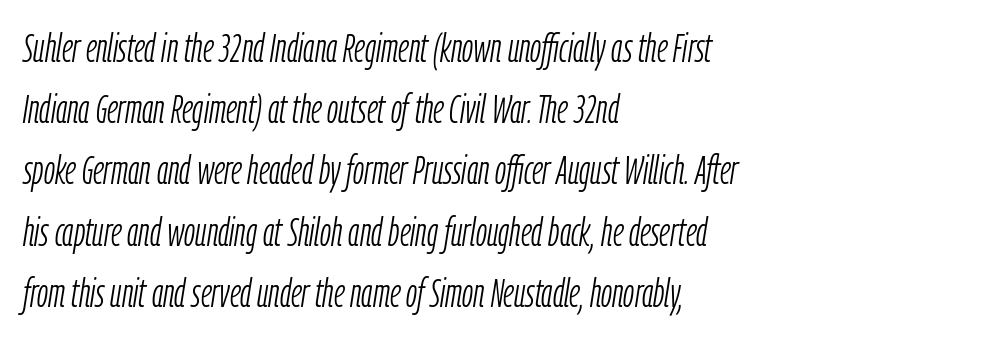
{"italic": "yes", "lean": "right", "slant_degrees": 9, "bold": "no", "weight": "light", "width": "condensed", "stroke_contrast": "low", "x_height": "medium", "monospaced": "no", "underline": "no", "align": "left", "line_spacing": "normal", "line_spacing_ratio": 1.53, "letter_spacing": "normal", "letter_spacing_em": 0.0, "glyph_px": 40}
